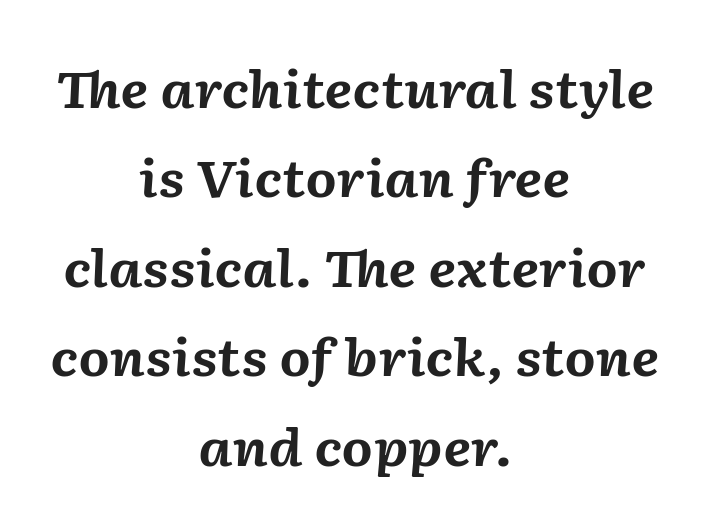
Do the characters align in a grid? No, the font is proportional. Notice how the passage keeps no hard edge, just a central spine. The passage shown is not underscored anywhere. The passage shown is emphatically bold. Tracking value appears to be zero — textbook default spacing.
